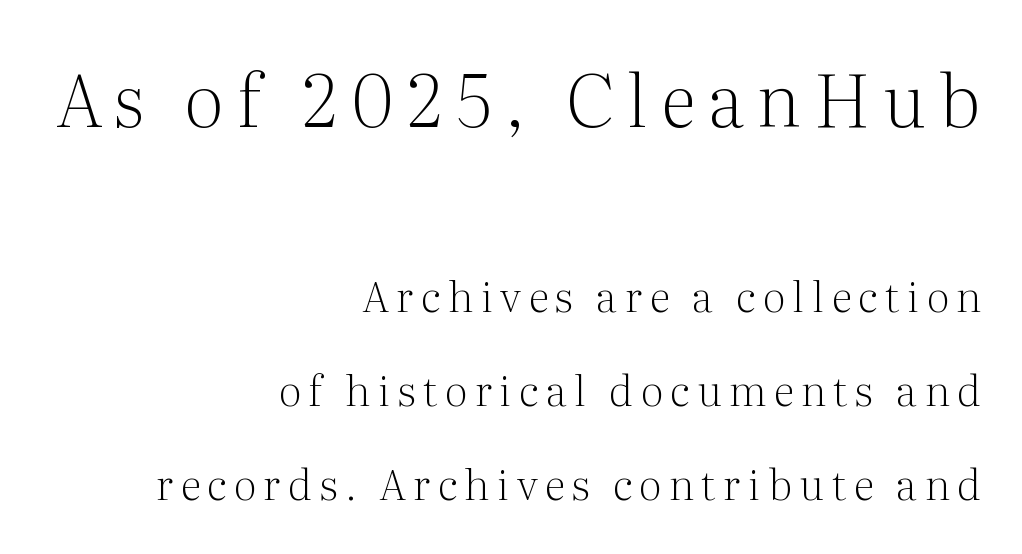
{"serif": "yes", "italic": "no", "bold": "no", "weight": "light", "width": "normal", "stroke_contrast": "medium", "x_height": "medium", "monospaced": "no", "underline": "no", "align": "right", "line_spacing": "loose", "line_spacing_ratio": 2.23, "larger_block": "first", "size_ratio": 1.74, "glyph_px": 73}
